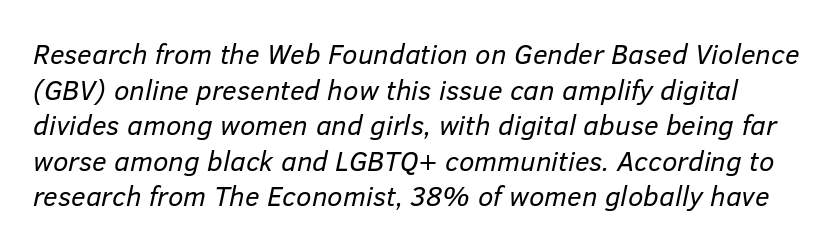
Q: Is the text bold? A: No.
Q: Is the text italic (slanted)? A: Yes, it leans right by about 12 degrees.
Q: Is the text underlined? A: No.
Q: Is the spacing between letters normal or unusually wide? A: Normal.
Q: Is the spacing between lines tight, normal or loose? A: Normal.
Q: Width (condensed, normal, or wide)? A: Normal.
Q: Stroke contrast? A: Low.
Q: x-height? A: Medium.
Q: Monospaced? A: No.
